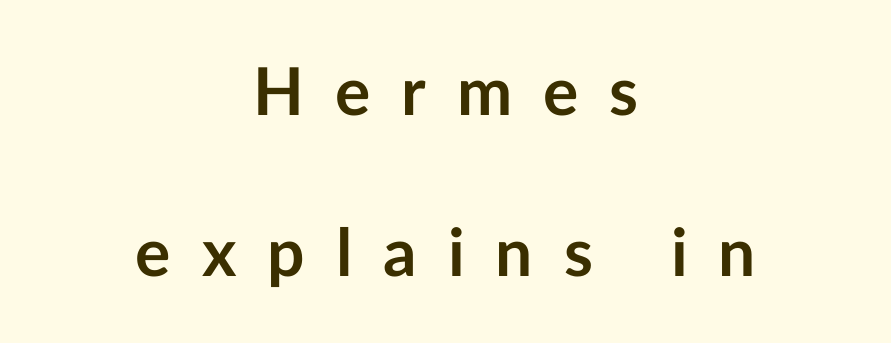
Typesetter's note: full bold, strokes at maximum text heaviness. Italic? Not at all — the glyphs are vertical. Spacing between characters has been opened up far beyond the box default. You could not count columns in this text — the font is proportionally spaced. Does the leading feel generous? Absolutely, it's lavish.
